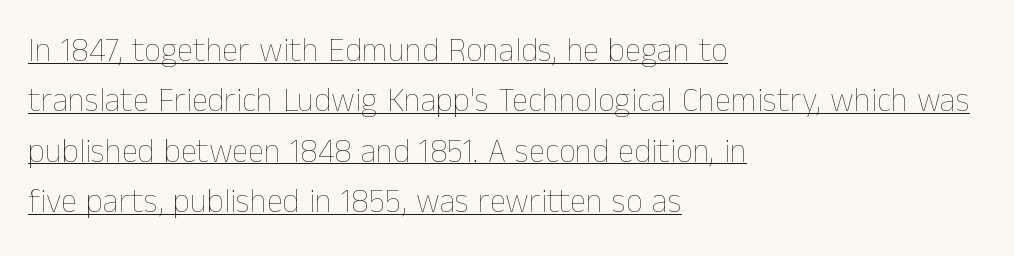
Q: Is the text bold? A: No.
Q: Is the text italic (slanted)? A: No, it is upright.
Q: Is the text underlined? A: Yes.
Q: How is the paragraph aligned? A: Left-aligned.
Q: Is the spacing between letters normal or unusually wide? A: Normal.
Q: Is the spacing between lines tight, normal or loose? A: Normal.
Q: Width (condensed, normal, or wide)? A: Normal.
Q: Stroke contrast? A: Low.
Q: x-height? A: Medium.
Q: Monospaced? A: No.
